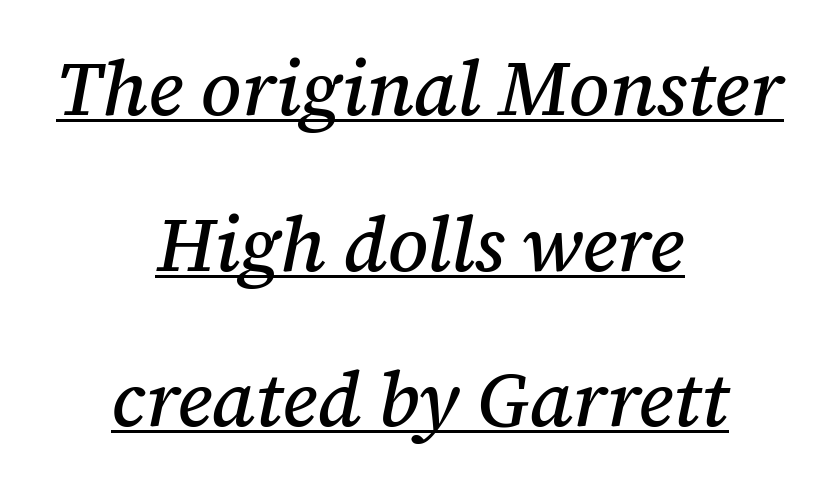
{"serif": "yes", "italic": "yes", "lean": "right", "slant_degrees": 12, "width": "normal", "stroke_contrast": "medium", "x_height": "medium", "monospaced": "no", "underline": "yes", "align": "center", "line_spacing": "loose", "line_spacing_ratio": 2.02, "letter_spacing": "normal", "letter_spacing_em": 0.0, "glyph_px": 77}
